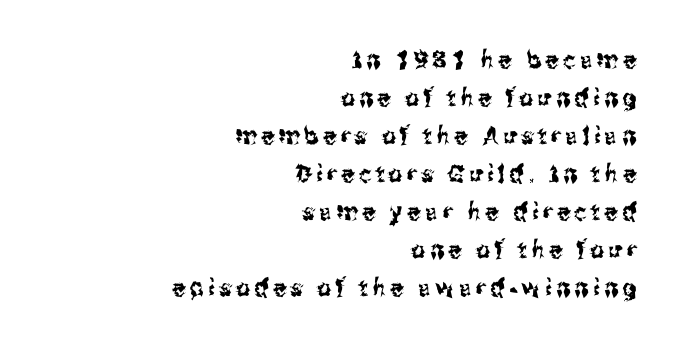
{"italic": "no", "underline": "no", "align": "right", "line_spacing": "normal", "line_spacing_ratio": 1.58, "glyph_px": 24}
